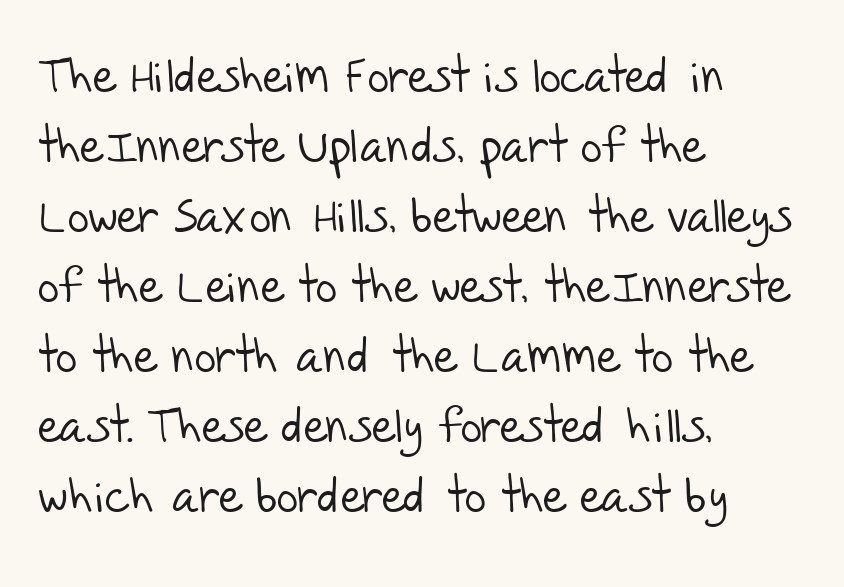
Nope, no serifs anywhere on these letters. Underlining? Definitely not there. The passage shown is not bold in any degree. The rendering uses natural spacing where letterforms have individual widths.
